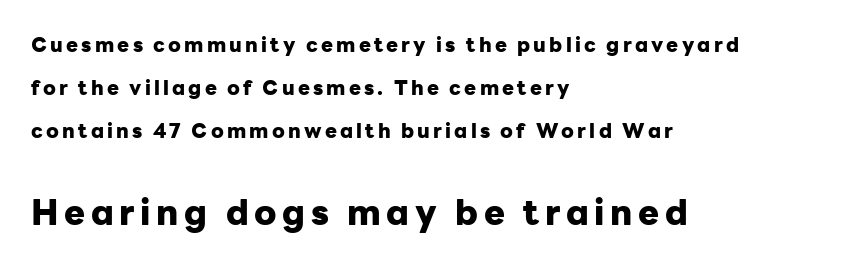
{"serif": "no", "italic": "no", "bold": "yes", "weight": "heavy", "width": "normal", "stroke_contrast": "low", "x_height": "medium", "monospaced": "no", "underline": "no", "align": "left", "line_spacing": "loose", "line_spacing_ratio": 2.15, "larger_block": "second", "size_ratio": 1.75, "glyph_px": 35}
